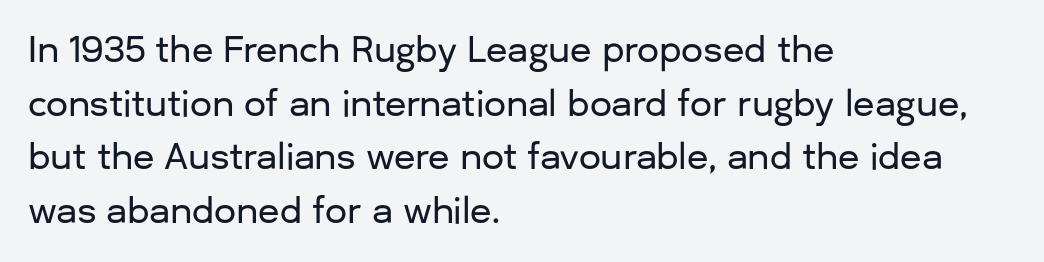
{"serif": "no", "italic": "no", "width": "normal", "stroke_contrast": "low", "x_height": "medium", "monospaced": "no", "underline": "no", "align": "left", "line_spacing": "normal", "line_spacing_ratio": 1.53, "letter_spacing": "normal", "letter_spacing_em": 0.0, "glyph_px": 35}
